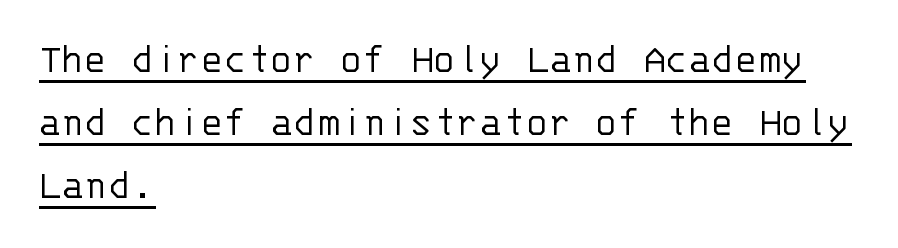
The image shows 43 px light sans-serif type, upright, monospaced; set left-aligned, normal line spacing (1.46x), normal letter spacing, underlined; low stroke contrast and a large x-height.
